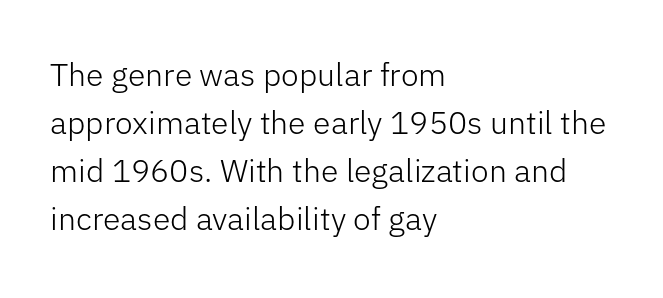
Style check: upright. Tracking here is standard; glyphs follow each other at the usual distance. Summary of weight: not heavy and not bold. Descenders are the only things crossing below the line.
